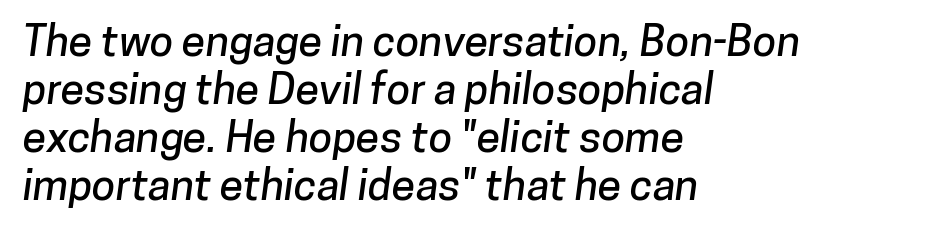
Q: Is the typeface a serif or a sans-serif typeface? A: Sans-serif.
Q: Is the text underlined? A: No.
Q: How is the paragraph aligned? A: Left-aligned.
Q: Is the spacing between letters normal or unusually wide? A: Normal.
Q: Is the spacing between lines tight, normal or loose? A: Tight.
Q: Width (condensed, normal, or wide)? A: Normal.
Q: Stroke contrast? A: Low.
Q: x-height? A: Medium.
Q: Monospaced? A: No.
